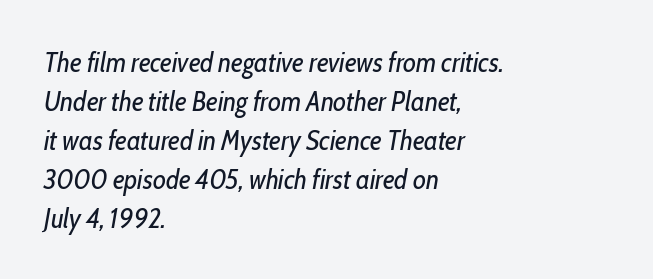
Q: Is the text bold? A: No.
Q: Is the text italic (slanted)? A: Yes, it leans right by about 10 degrees.
Q: Is the text underlined? A: No.
Q: How is the paragraph aligned? A: Left-aligned.
Q: Is the spacing between letters normal or unusually wide? A: Normal.
Q: Is the spacing between lines tight, normal or loose? A: Normal.
Q: Width (condensed, normal, or wide)? A: Condensed.
Q: Stroke contrast? A: Low.
Q: x-height? A: Medium.
Q: Monospaced? A: No.
